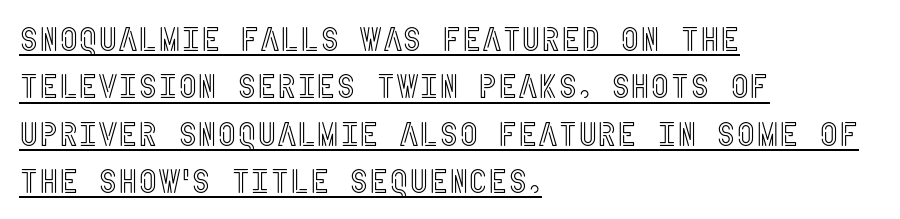
Q: Is the text italic (slanted)? A: No, it is upright.
Q: Is the text underlined? A: Yes.
Q: How is the paragraph aligned? A: Left-aligned.
Q: Is the spacing between letters normal or unusually wide? A: Normal.
Q: Is the spacing between lines tight, normal or loose? A: Normal.
Q: Width (condensed, normal, or wide)? A: Condensed.
Q: x-height? A: Large.
